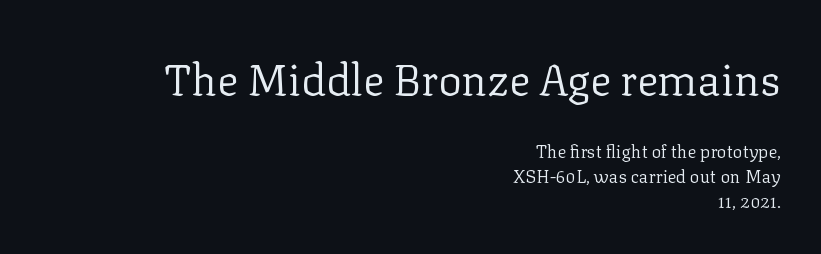
Weight: in the light-to-regular range. This layout puts the oversized block above and the modest block below. Ascenders rise straight up at ninety degrees. The rendering uses natural spacing where letterforms have individual widths. In CSS terms this would be text-align: right.
